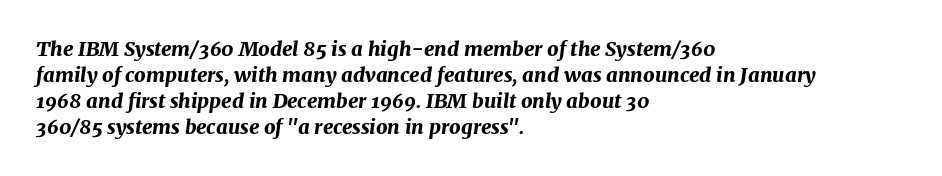
The image shows 20 px bold type, italic (leaning right); set left-aligned, normal line spacing (1.3x), normal letter spacing, not underlined.
